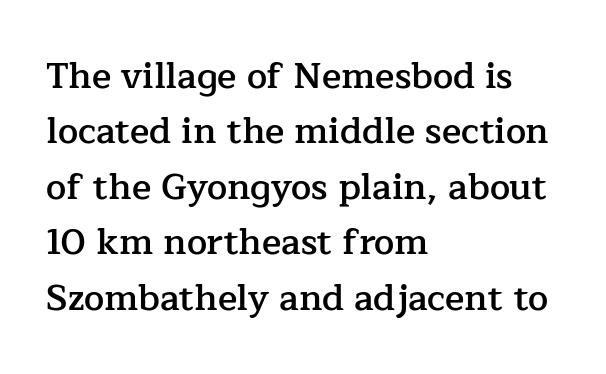
The image shows 36 px semibold serif type, upright; set left-aligned, normal line spacing (1.54x), normal letter spacing, not underlined; low stroke contrast and a medium x-height.
